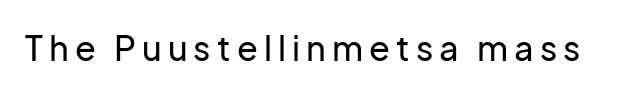
Q: Is the text italic (slanted)? A: No, it is upright.
Q: Is the typeface a serif or a sans-serif typeface? A: Sans-serif.
Q: Is the text underlined? A: No.
Q: Width (condensed, normal, or wide)? A: Normal.
Q: Stroke contrast? A: Low.
Q: x-height? A: Medium.
Q: Monospaced? A: No.
